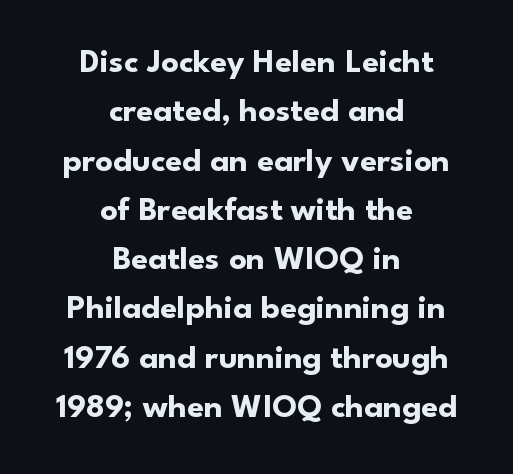
{"serif": "no", "italic": "no", "bold": "yes", "weight": "bold", "width": "normal", "stroke_contrast": "low", "x_height": "small", "monospaced": "no", "underline": "no", "align": "center", "line_spacing": "normal", "line_spacing_ratio": 1.45, "letter_spacing": "normal", "letter_spacing_em": 0.0, "glyph_px": 34}
